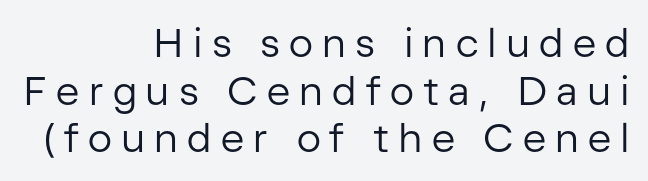
The font family rendered here belongs to the sans-serif group. The face used here is proportionally spaced, like ordinary book or web type. The typeface has the unassuming heft of standard copy or less. One-word summary of the alignment: right. Lines of text with bare space underneath.
